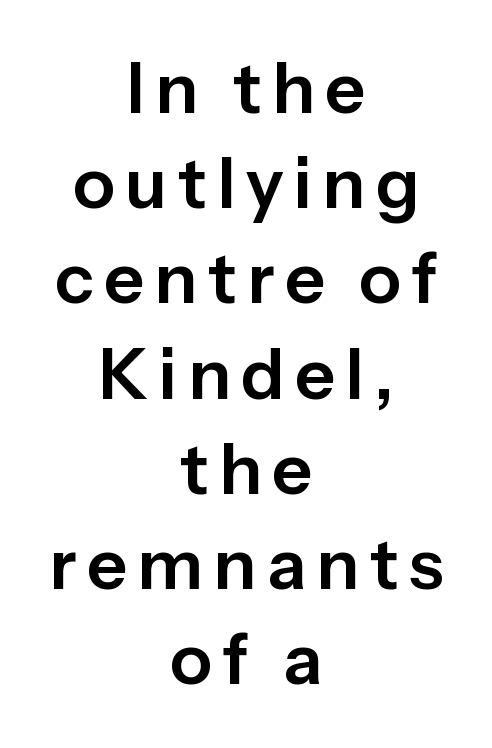
Q: Is the text italic (slanted)? A: No, it is upright.
Q: Is the typeface a serif or a sans-serif typeface? A: Sans-serif.
Q: Is the text underlined? A: No.
Q: How is the paragraph aligned? A: Centered.
Q: Is the spacing between lines tight, normal or loose? A: Normal.
Q: Width (condensed, normal, or wide)? A: Normal.
Q: Stroke contrast? A: Low.
Q: x-height? A: Medium.
Q: Monospaced? A: No.
